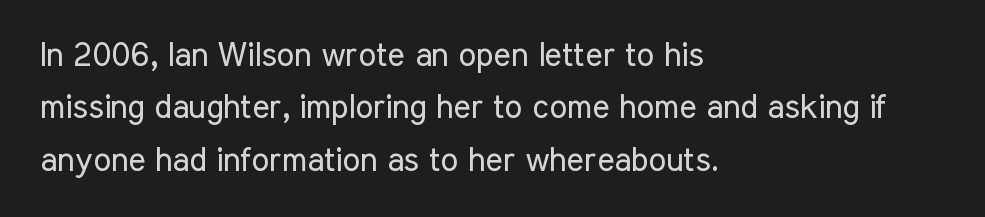
The image shows 33 px regular-weight, condensed sans-serif type, upright; set left-aligned, normal line spacing (1.59x), normal letter spacing, not underlined; low stroke contrast and a medium x-height.
